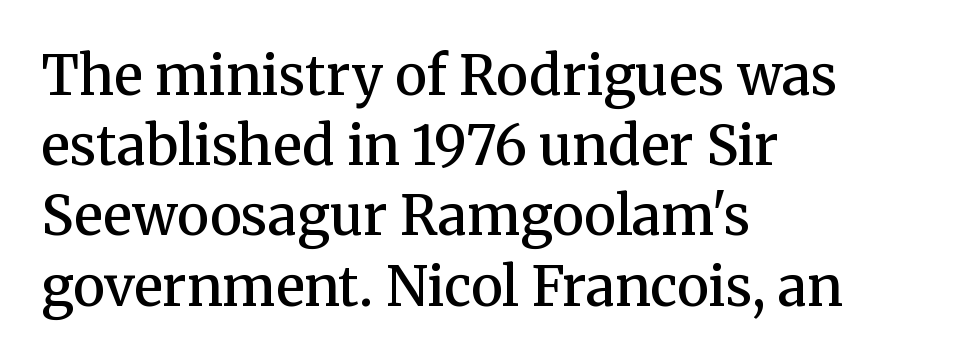
Q: Is the text bold? A: Semi-bold.
Q: Is the text italic (slanted)? A: No, it is upright.
Q: Is the typeface a serif or a sans-serif typeface? A: Serif.
Q: Is the text underlined? A: No.
Q: How is the paragraph aligned? A: Left-aligned.
Q: Is the spacing between letters normal or unusually wide? A: Normal.
Q: Is the spacing between lines tight, normal or loose? A: Normal.
Q: Width (condensed, normal, or wide)? A: Normal.
Q: Stroke contrast? A: Medium.
Q: x-height? A: Medium.
Q: Monospaced? A: No.
